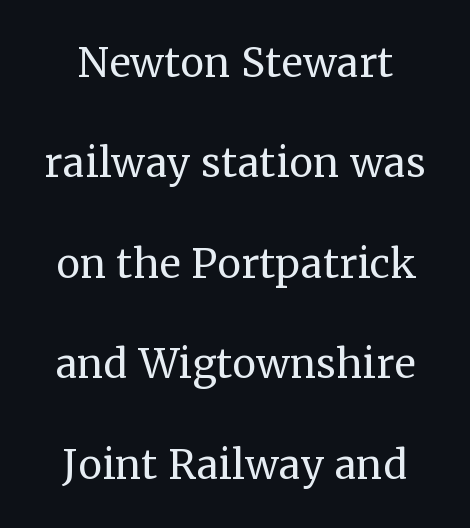
Letters have the restrained weight of plain body copy at most. Typeset on center — no edge is straight. Note the varied advance widths — an 'i' is clearly narrower than an 'm'. Nobody drew a line under any word here. This sample uses a serif face. The letters stand upright; this is a roman face.
